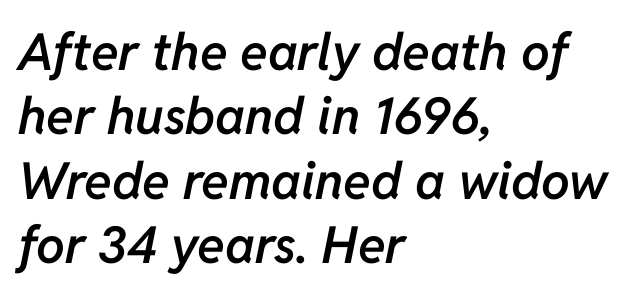
The image shows 51 px semibold type, italic (leaning right); set left-aligned, normal line spacing (1.26x), normal letter spacing, not underlined; low stroke contrast and a medium x-height.
